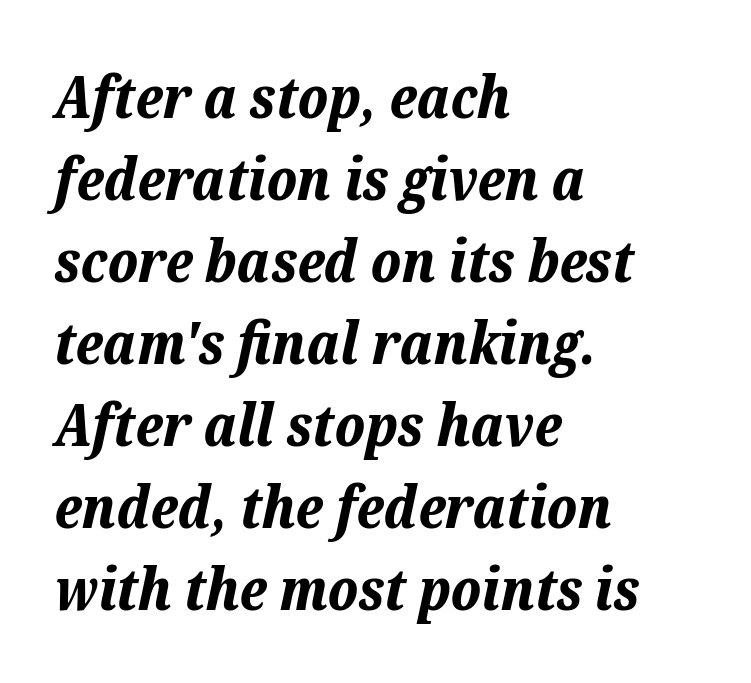
Character widths vary here, with narrow letters taking less room than wide ones. Slant detected: the letters are inclined. The area under the type is left untouched. This sample is left-justified, so line endings fall wherever the words run out.
